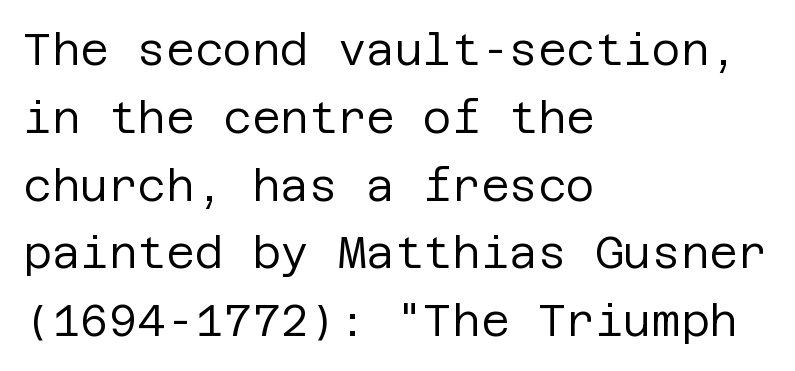
{"serif": "no", "italic": "no", "bold": "no", "weight": "regular", "width": "normal", "stroke_contrast": "low", "x_height": "large", "underline": "no", "align": "left", "line_spacing": "normal", "line_spacing_ratio": 1.54, "letter_spacing": "normal", "letter_spacing_em": 0.0, "glyph_px": 44}
